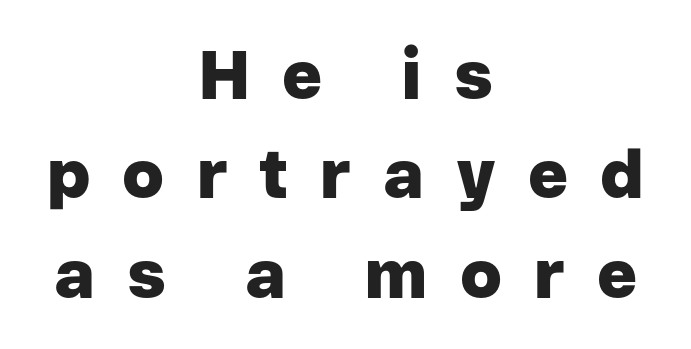
{"serif": "no", "italic": "no", "bold": "yes", "weight": "heavy", "width": "normal", "stroke_contrast": "low", "x_height": "medium", "monospaced": "no", "underline": "no", "align": "center", "line_spacing": "normal", "line_spacing_ratio": 1.46, "letter_spacing": "wide", "letter_spacing_em": 0.47, "glyph_px": 68}
